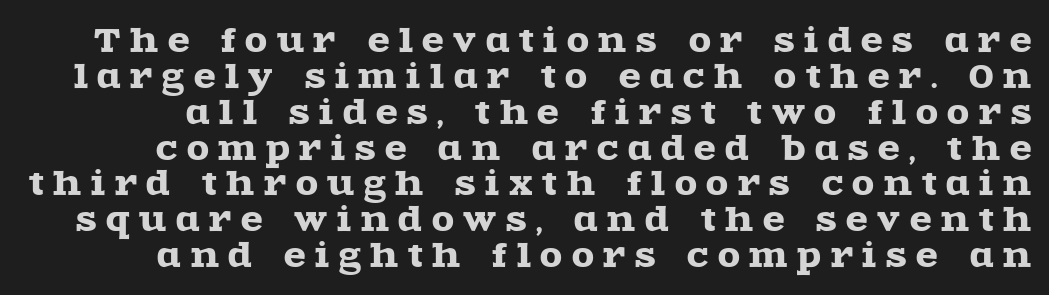
{"serif": "yes", "italic": "no", "width": "wide", "x_height": "large", "monospaced": "no", "underline": "no", "line_spacing": "tight", "line_spacing_ratio": 1.12, "letter_spacing": "wide", "letter_spacing_em": 0.3, "glyph_px": 32}
